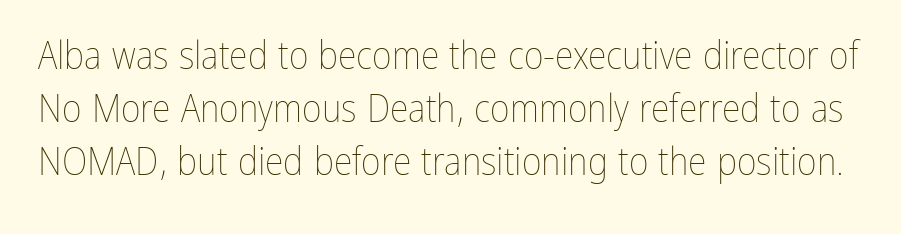
Q: Is the text bold? A: No.
Q: Is the text italic (slanted)? A: No, it is upright.
Q: Is the text underlined? A: No.
Q: Is the spacing between letters normal or unusually wide? A: Normal.
Q: Is the spacing between lines tight, normal or loose? A: Normal.
Q: Width (condensed, normal, or wide)? A: Condensed.
Q: Stroke contrast? A: Low.
Q: x-height? A: Medium.
Q: Monospaced? A: No.
